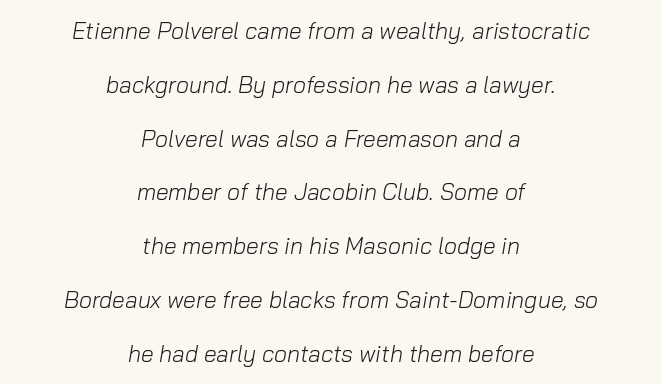
{"italic": "yes", "lean": "right", "slant_degrees": 10, "bold": "no", "underline": "no", "align": "center", "line_spacing": "loose", "line_spacing_ratio": 2.34, "letter_spacing": "normal", "letter_spacing_em": 0.0, "glyph_px": 23}
